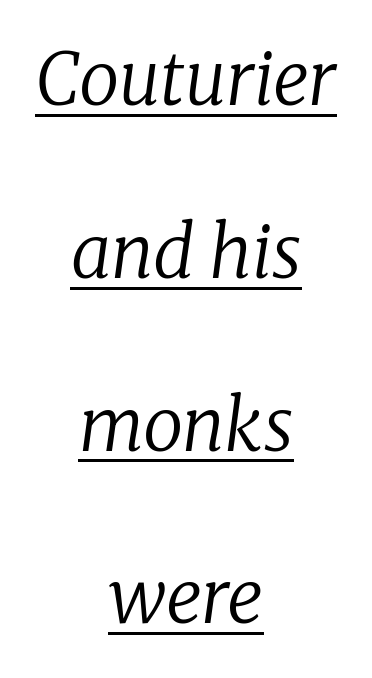
The image shows 72 px regular-weight serif type, italic (leaning right); set centered, loose line spacing (2.4x), normal letter spacing, underlined; low stroke contrast and a medium x-height.
